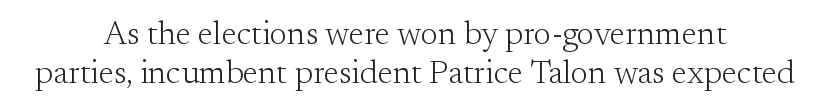
Tall strokes in this sample are plumb rather than angled. This rendering uses center alignment, leaving both contours irregular but symmetric. The horizontal fit of the characters is conventional and even. Bare-footed words on every line. The font is comparable to plain body text, perhaps lighter. Old-style or modern, the face here clearly has serifs.
